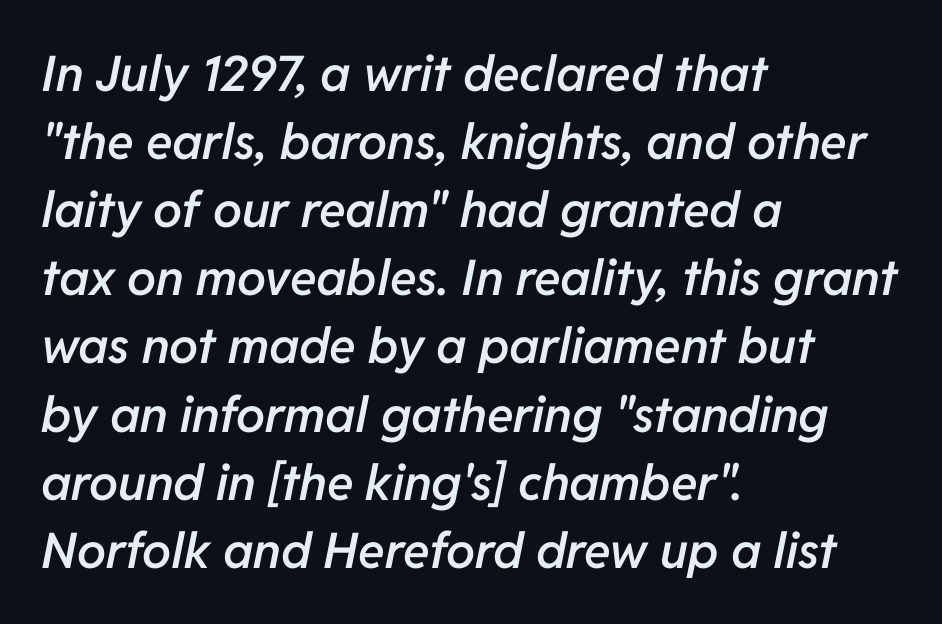
{"italic": "yes", "lean": "right", "slant_degrees": 11, "bold": "semi", "weight": "semibold", "width": "normal", "stroke_contrast": "low", "x_height": "medium", "monospaced": "no", "underline": "no", "align": "left", "line_spacing": "normal", "line_spacing_ratio": 1.39, "letter_spacing": "normal", "letter_spacing_em": 0.0, "glyph_px": 49}
